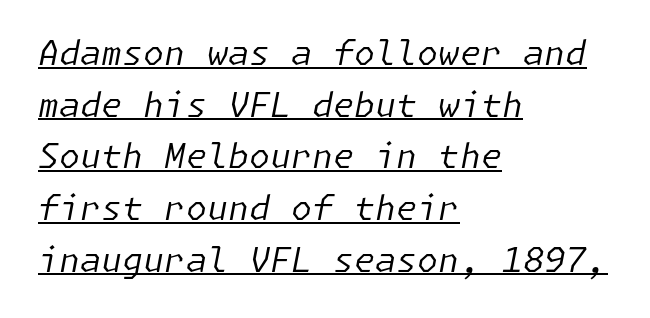
The image shows 34 px regular-weight type, italic (leaning right); set left-aligned, normal line spacing (1.52x), normal letter spacing, underlined; low stroke contrast and a medium x-height.
